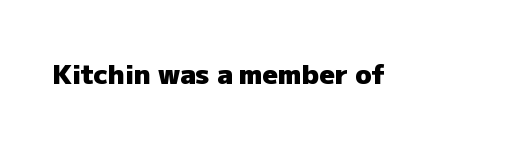
The image shows 27 px bold type, upright; set normal letter spacing, not underlined.
